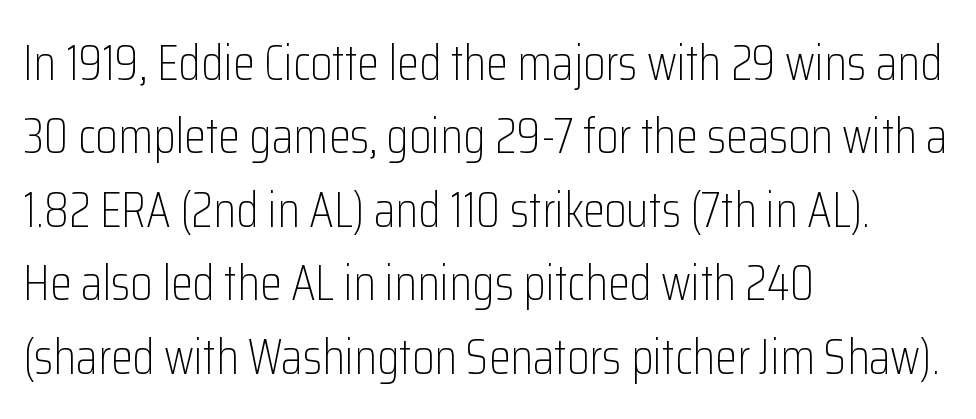
Q: Is the text bold? A: No.
Q: Is the text italic (slanted)? A: No, it is upright.
Q: Is the typeface a serif or a sans-serif typeface? A: Sans-serif.
Q: Is the text underlined? A: No.
Q: How is the paragraph aligned? A: Left-aligned.
Q: Is the spacing between letters normal or unusually wide? A: Normal.
Q: Is the spacing between lines tight, normal or loose? A: Normal.
Q: Width (condensed, normal, or wide)? A: Condensed.
Q: Stroke contrast? A: Low.
Q: x-height? A: Medium.
Q: Monospaced? A: No.
